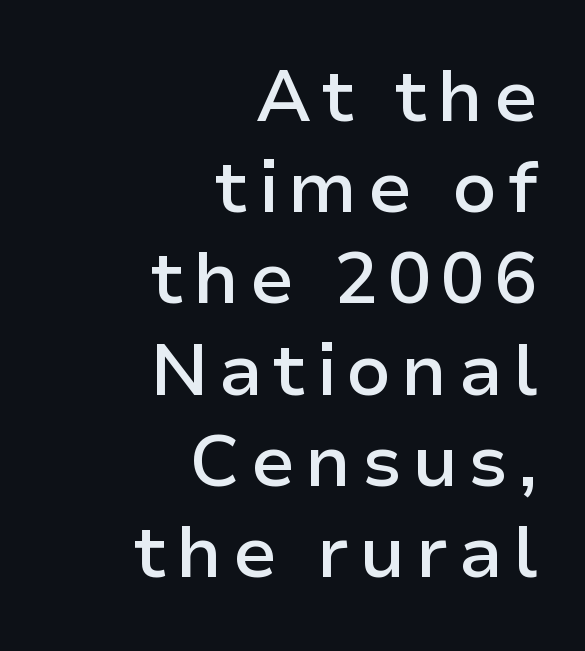
No feet cap the strokes, marking this as sans-serif type. Each glyph is drawn with semibold strokes, heavier than normal yet not fully bold. The type sits square on the baseline with zero lean. The passage shown is typed in a proportional face where columns would drift. All the whitespace from short lines collects on the left.
